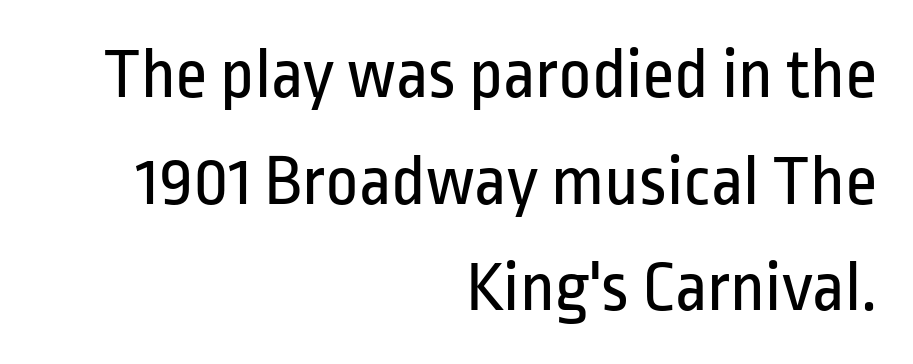
Q: Is the text bold? A: No.
Q: Is the text italic (slanted)? A: No, it is upright.
Q: Is the typeface a serif or a sans-serif typeface? A: Sans-serif.
Q: Is the text underlined? A: No.
Q: How is the paragraph aligned? A: Right-aligned.
Q: Is the spacing between letters normal or unusually wide? A: Normal.
Q: Is the spacing between lines tight, normal or loose? A: Normal.
Q: Width (condensed, normal, or wide)? A: Condensed.
Q: Stroke contrast? A: Low.
Q: x-height? A: Medium.
Q: Monospaced? A: No.
